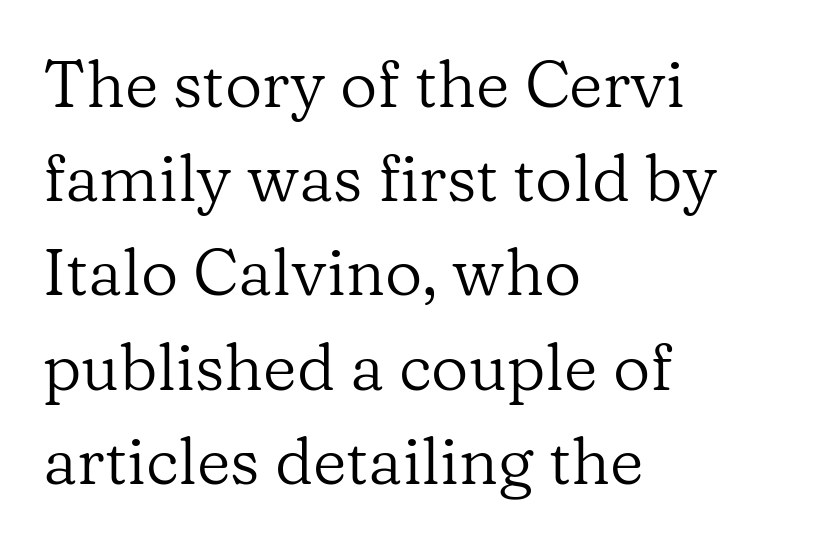
The image shows 65 px regular-weight serif type, upright; set left-aligned, normal line spacing (1.45x), normal letter spacing, not underlined; low stroke contrast and a medium x-height.
